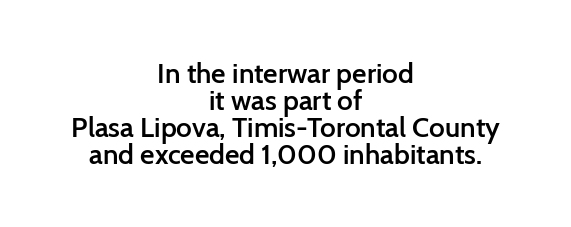
The image shows 28 px semibold sans-serif type, upright; set centered, tight line spacing (0.97x), normal letter spacing, not underlined; low stroke contrast and a medium x-height.
